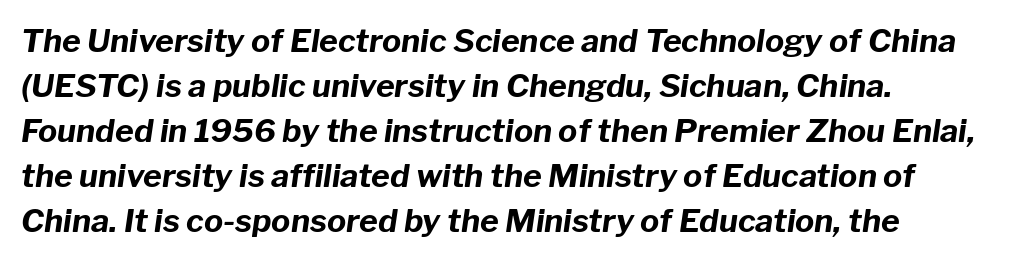
Q: Is the text bold? A: Yes.
Q: Is the text italic (slanted)? A: Yes, it leans right by about 8 degrees.
Q: Is the text underlined? A: No.
Q: How is the paragraph aligned? A: Left-aligned.
Q: Is the spacing between letters normal or unusually wide? A: Normal.
Q: Is the spacing between lines tight, normal or loose? A: Normal.
Q: Width (condensed, normal, or wide)? A: Normal.
Q: Stroke contrast? A: Low.
Q: x-height? A: Medium.
Q: Monospaced? A: No.
